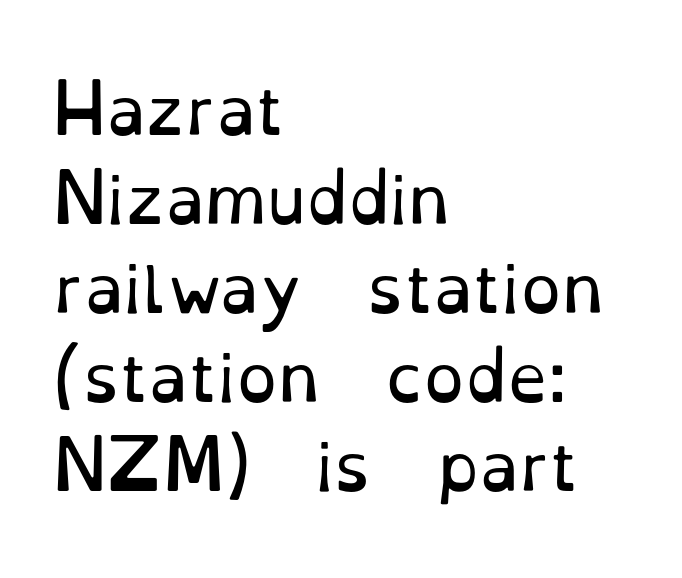
In terms of letterspacing, this is plain default setting. The typography opts for an upright posture over an oblique one. Every row of glyphs begins at an identical x-position on the left. Lines of text with bare space underneath. Each stroke keeps to a modest, everyday thickness or less.
